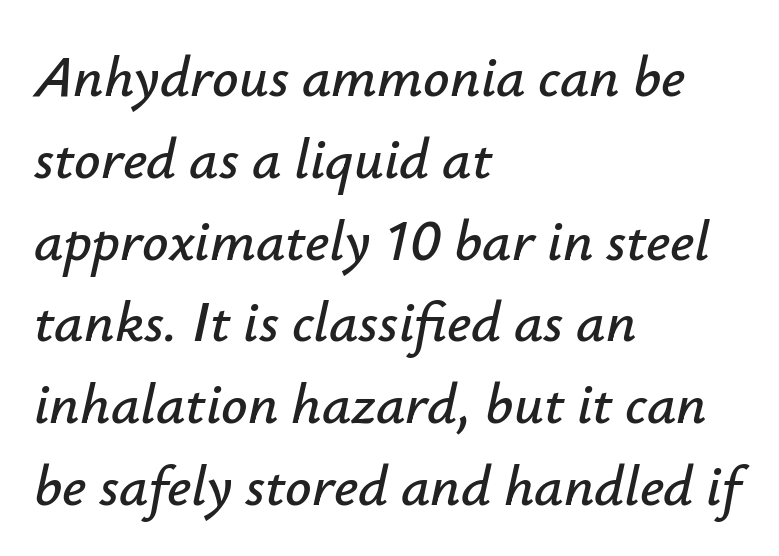
Horizontal alignment here is leftward, the default for most running prose. This sample keeps an unexceptional amount of space between lines. Compared with typical body copy, the letter spacing here is the same. Characters are canted at an angle relative to the baseline's perpendicular. Is this a fixed-width face? No — the glyphs have proportional, varying widths. Plain, unruled lines of type.
